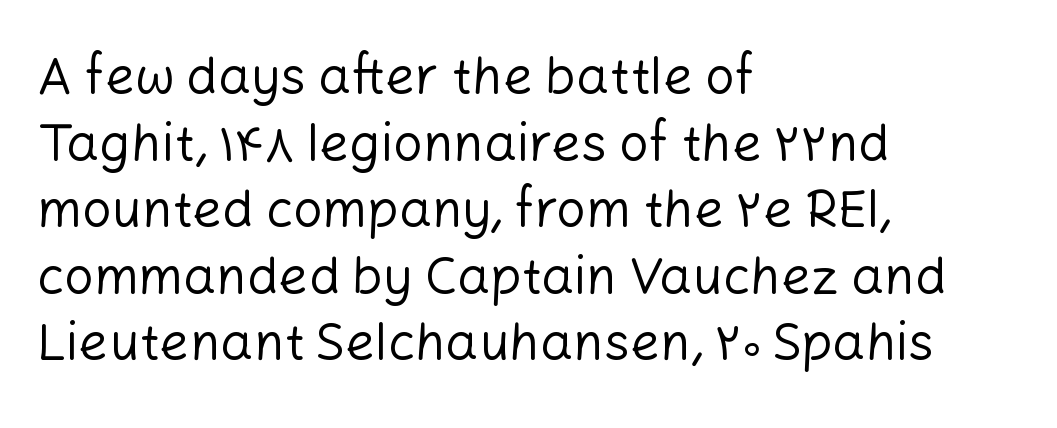
Alignment: flush left. Reading down the column, the eye jumps a familiar distance to each next line. Font category for this specimen: sans-serif. Unmarked baselines from the first word to the last. The rendering keeps characters at their native spacing.
